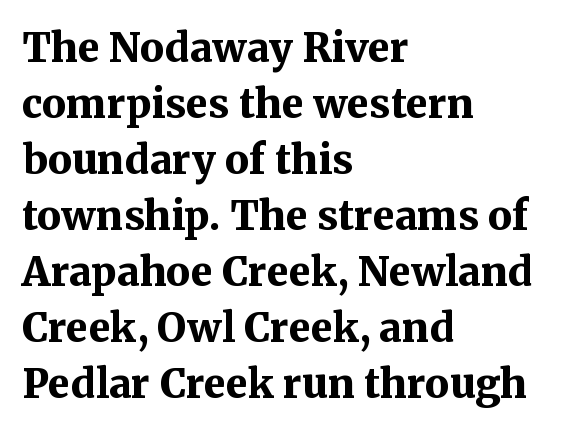
Q: Is the text bold? A: Yes.
Q: Is the text italic (slanted)? A: No, it is upright.
Q: Is the typeface a serif or a sans-serif typeface? A: Serif.
Q: Is the text underlined? A: No.
Q: How is the paragraph aligned? A: Left-aligned.
Q: Is the spacing between letters normal or unusually wide? A: Normal.
Q: Is the spacing between lines tight, normal or loose? A: Normal.
Q: Width (condensed, normal, or wide)? A: Normal.
Q: Stroke contrast? A: Medium.
Q: x-height? A: Medium.
Q: Monospaced? A: No.
